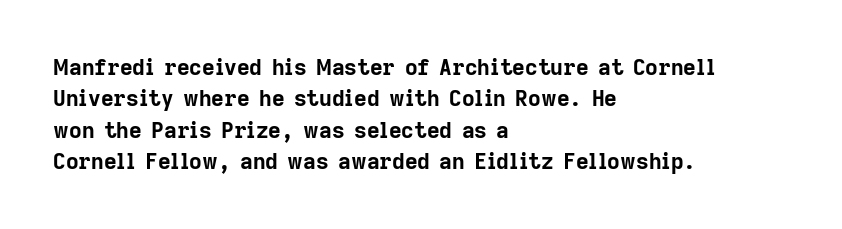
The vertical gap from one line to the next is medium. Bold? Absolutely — the strokes are thick and heavy. Plain, unruled lines of type. The ragged edge is on the right, which tells us the setting is flush left.
